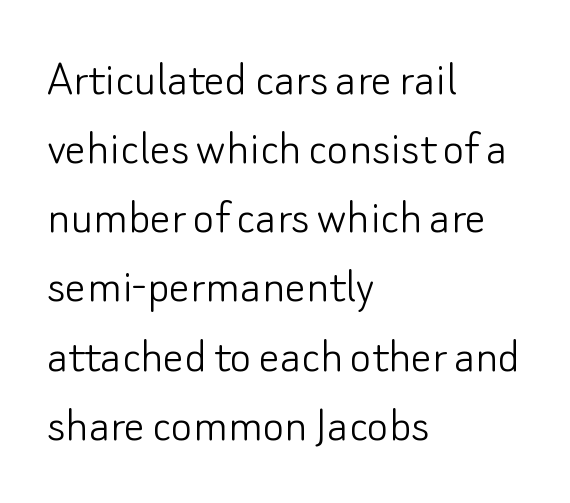
{"serif": "no", "italic": "no", "bold": "no", "weight": "light", "width": "normal", "stroke_contrast": "low", "x_height": "small", "monospaced": "no", "underline": "no", "align": "left", "line_spacing": "normal", "line_spacing_ratio": 1.33, "letter_spacing": "normal", "letter_spacing_em": 0.0, "glyph_px": 52}
